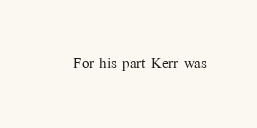
The image shows 20 px text type, upright; set normal letter spacing, not underlined.
